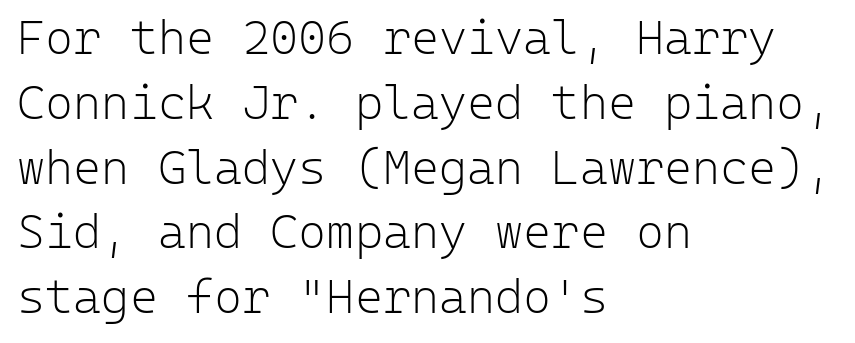
{"serif": "no", "italic": "no", "bold": "no", "weight": "light", "width": "normal", "stroke_contrast": "low", "x_height": "medium", "monospaced": "yes", "underline": "no", "align": "left", "line_spacing": "normal", "line_spacing_ratio": 1.35, "letter_spacing": "normal", "letter_spacing_em": 0.0, "glyph_px": 48}
